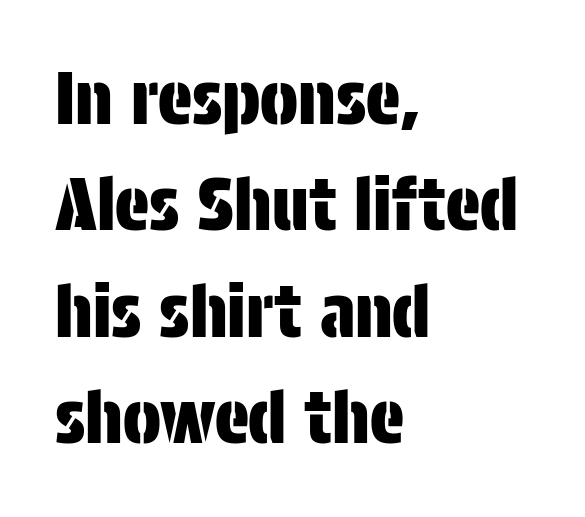
The typesetter chose a ragged-right arrangement here. Regarding leading, the lines here are spaced in the standard way. Is the letter spacing exaggerated? No — it looks like the ordinary default. Think of a printed novel: that variable character pitch is what you see here. Nope, no serifs anywhere on these letters. It's the straight-up-and-down kind of type.
